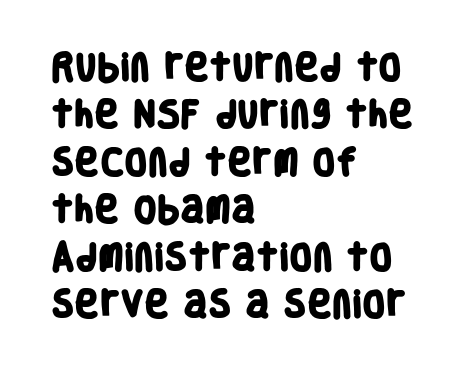
Q: Is the text bold? A: Yes.
Q: Is the typeface a serif or a sans-serif typeface? A: Sans-serif.
Q: Is the text underlined? A: No.
Q: How is the paragraph aligned? A: Left-aligned.
Q: Is the spacing between letters normal or unusually wide? A: Normal.
Q: Is the spacing between lines tight, normal or loose? A: Normal.
Q: Width (condensed, normal, or wide)? A: Condensed.
Q: Stroke contrast? A: Low.
Q: x-height? A: Large.
Q: Monospaced? A: No.
